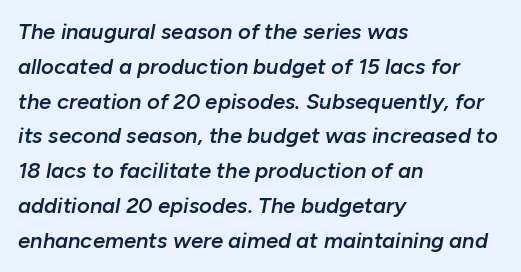
A clean baseline with only descenders dipping below it. Line beginnings align vertically; line endings do not. The face used here is rendered with its standard letterfit. Honestly, the row spacing looks completely unremarkable. It's the slanting kind of type.
